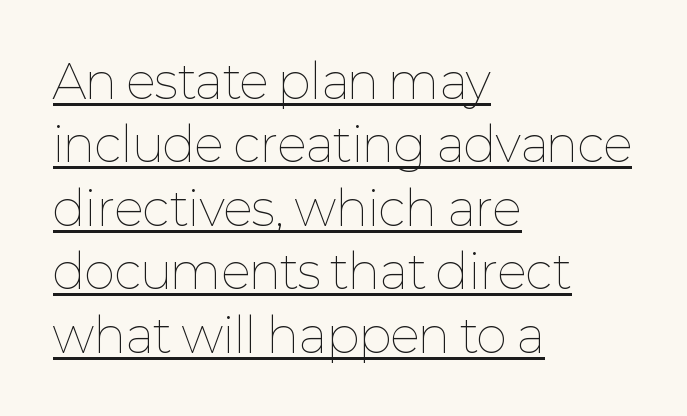
The image shows 47 px thin type, upright; set left-aligned, normal line spacing (1.35x), normal letter spacing, underlined; low stroke contrast and a medium x-height.
